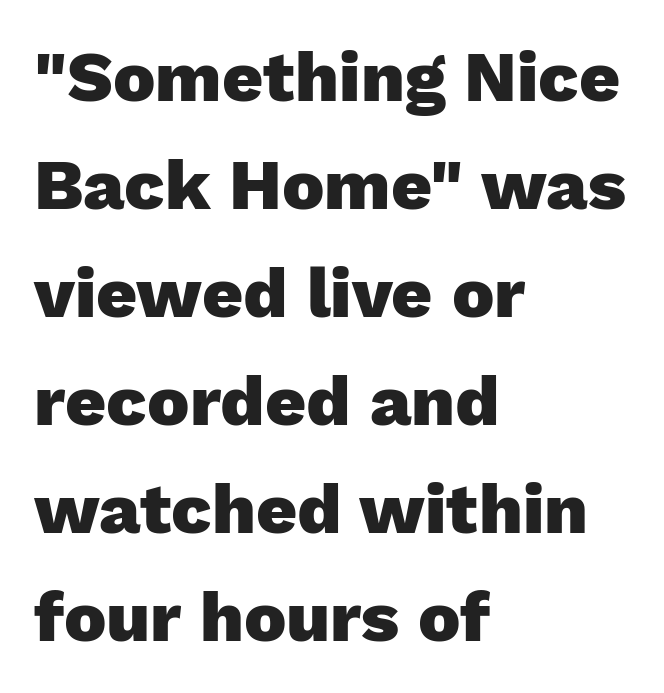
Leading: standard. All the whitespace from short lines collects on the right. The sample has been set heavy, in full bold. Each letter keeps its own natural width here, so spacing adapts to shape.
